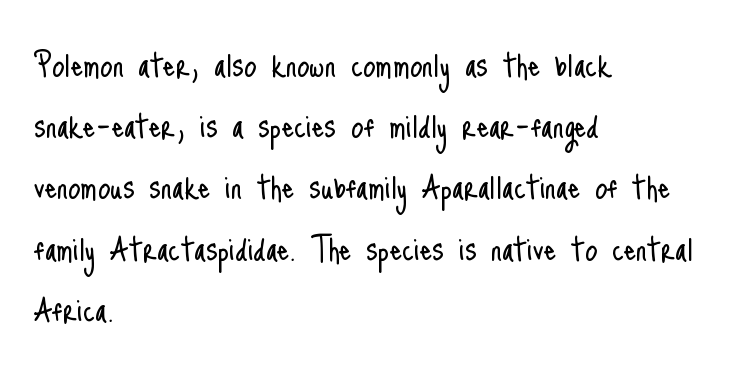
The image shows 39 px light, condensed sans-serif type, upright; set left-aligned, normal line spacing (1.57x), normal letter spacing, not underlined; low stroke contrast and a small x-height.
